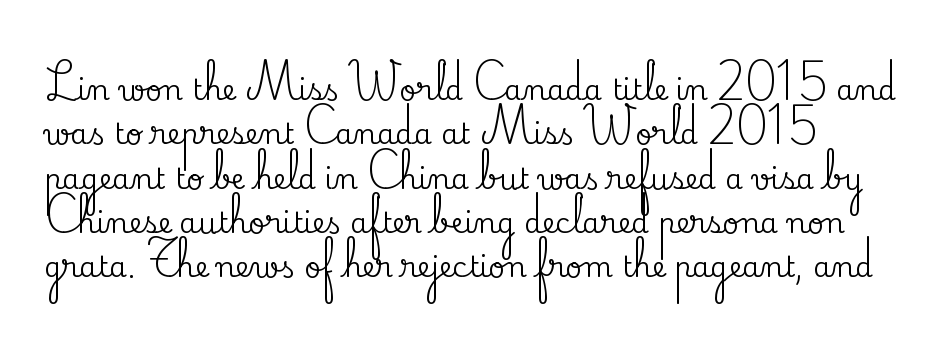
Q: Is the text italic (slanted)? A: No, it is upright.
Q: Is the typeface a serif or a sans-serif typeface? A: Serif.
Q: Is the text underlined? A: No.
Q: Is the spacing between letters normal or unusually wide? A: Normal.
Q: Is the spacing between lines tight, normal or loose? A: Normal.
Q: Width (condensed, normal, or wide)? A: Normal.
Q: Stroke contrast? A: Medium.
Q: x-height? A: Small.
Q: Monospaced? A: No.
